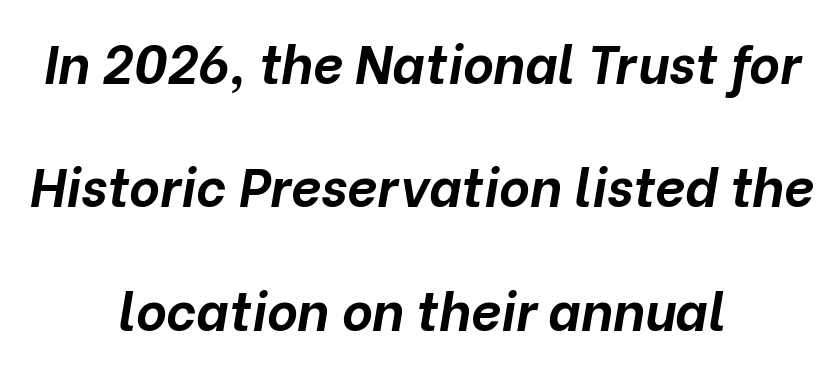
Q: Is the text bold? A: Yes.
Q: Is the text italic (slanted)? A: Yes, it leans right by about 10 degrees.
Q: Is the text underlined? A: No.
Q: How is the paragraph aligned? A: Centered.
Q: Is the spacing between letters normal or unusually wide? A: Normal.
Q: Is the spacing between lines tight, normal or loose? A: Loose.
Q: Width (condensed, normal, or wide)? A: Normal.
Q: Stroke contrast? A: Low.
Q: x-height? A: Medium.
Q: Monospaced? A: No.
